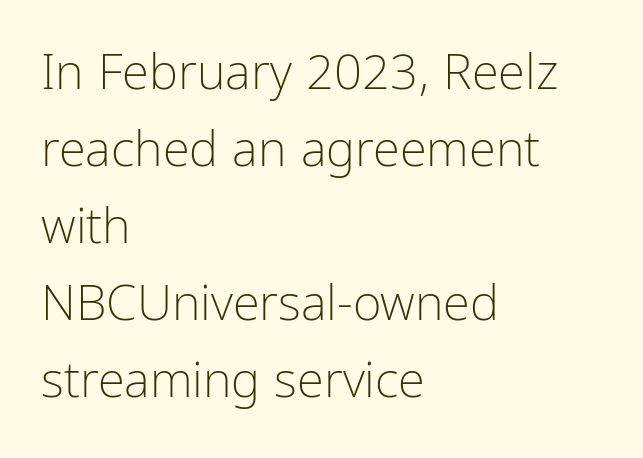
Think standard paragraph weight, or any step lighter than that. Line starts are locked; line ends wander. Quick note: underline off. Leading: standard. Classification — sans serif. The passage shown is typed in a proportional face where columns would drift.
